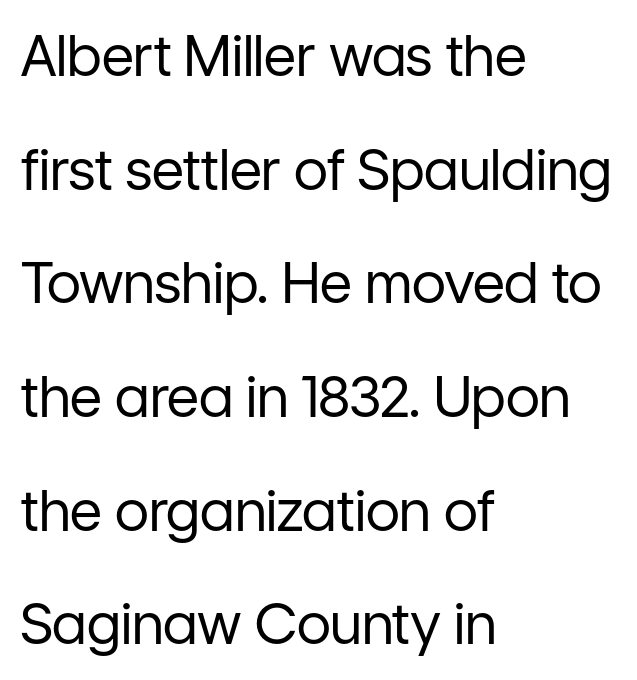
The type sits square on the baseline with zero lean. Regarding serifs, this sample does without them. Students, note that the glyphs here touch the page at normal intervals. In CSS terms this would be text-align: left.
